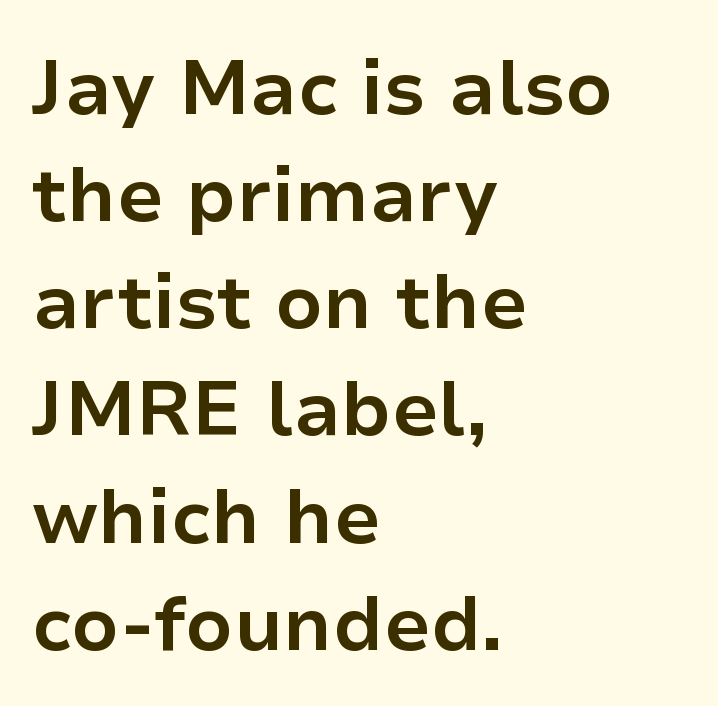
Q: Is the text bold? A: Yes.
Q: Is the text italic (slanted)? A: No, it is upright.
Q: Is the typeface a serif or a sans-serif typeface? A: Sans-serif.
Q: Is the text underlined? A: No.
Q: How is the paragraph aligned? A: Left-aligned.
Q: Is the spacing between letters normal or unusually wide? A: Normal.
Q: Is the spacing between lines tight, normal or loose? A: Normal.
Q: Width (condensed, normal, or wide)? A: Normal.
Q: Stroke contrast? A: Low.
Q: x-height? A: Medium.
Q: Monospaced? A: No.
